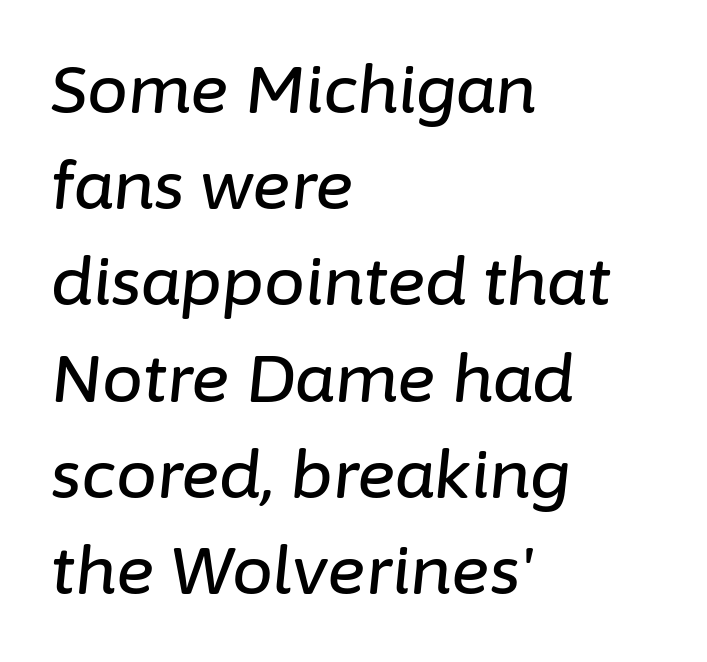
Q: Is the text italic (slanted)? A: Yes, it leans right by about 6 degrees.
Q: Is the text underlined? A: No.
Q: How is the paragraph aligned? A: Left-aligned.
Q: Is the spacing between letters normal or unusually wide? A: Normal.
Q: Is the spacing between lines tight, normal or loose? A: Normal.
Q: Width (condensed, normal, or wide)? A: Normal.
Q: Stroke contrast? A: Low.
Q: x-height? A: Medium.
Q: Monospaced? A: No.
